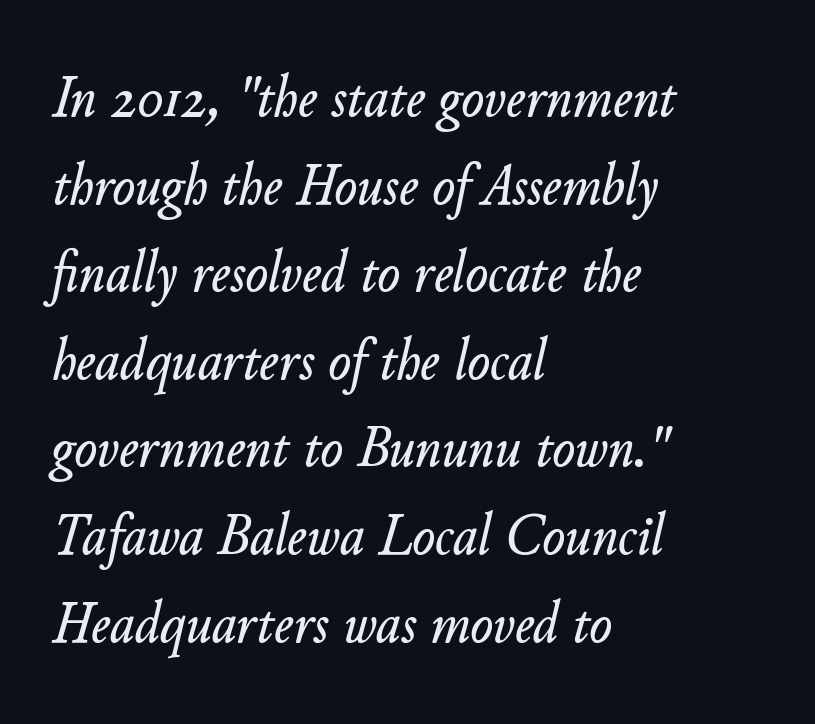
The rendering uses natural spacing where letterforms have individual widths. The zone under the glyphs is completely vacant. The horizontal fit of the characters is conventional and even. The text block is weighted toward the left margin, trailing off unevenly rightward. Baseline-to-baseline distance is the conventional proportion of letter height.
